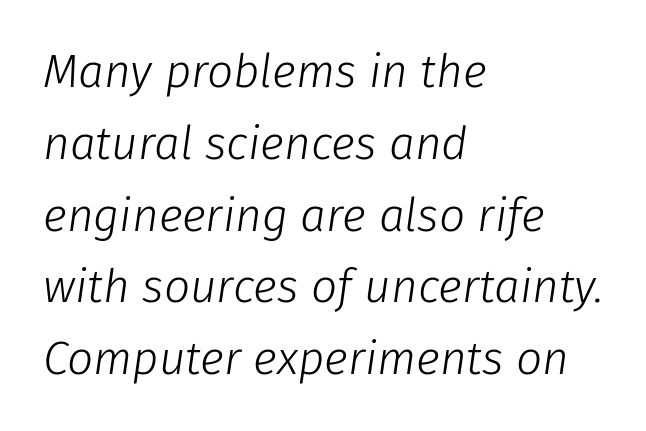
Q: Is the text bold? A: No.
Q: Is the text italic (slanted)? A: Yes, it leans right by about 8 degrees.
Q: Is the text underlined? A: No.
Q: How is the paragraph aligned? A: Left-aligned.
Q: Is the spacing between letters normal or unusually wide? A: Normal.
Q: Is the spacing between lines tight, normal or loose? A: Normal.
Q: Width (condensed, normal, or wide)? A: Normal.
Q: Stroke contrast? A: Low.
Q: x-height? A: Medium.
Q: Monospaced? A: No.
